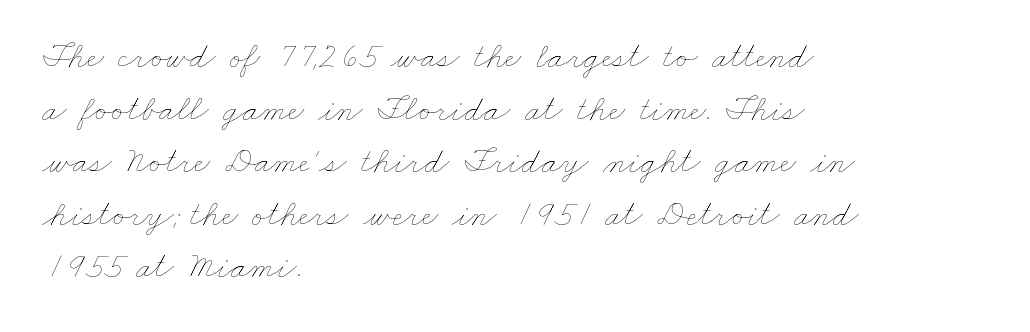
Interline gaps are of average width in this sample. The horizontal fit of the characters is conventional and even. Proportional: the letters do not fall into vertical columns. The typesetting does not lean heavy: it is not bold.
